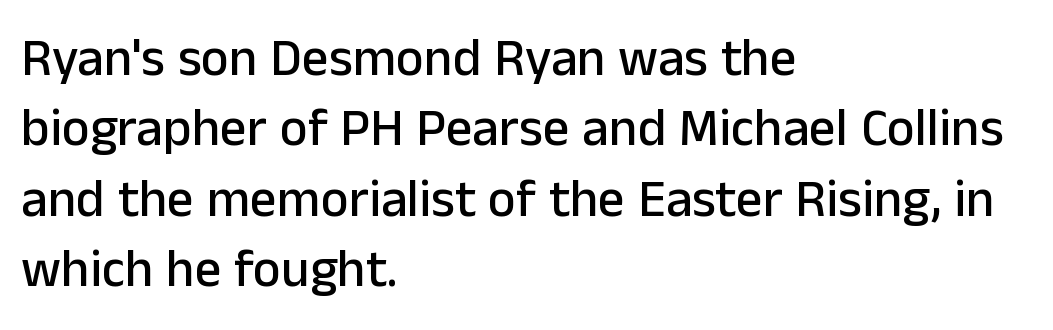
{"serif": "no", "italic": "no", "width": "normal", "stroke_contrast": "low", "x_height": "medium", "monospaced": "no", "underline": "no", "align": "left", "line_spacing": "normal", "line_spacing_ratio": 1.33, "letter_spacing": "normal", "letter_spacing_em": 0.0, "glyph_px": 53}
